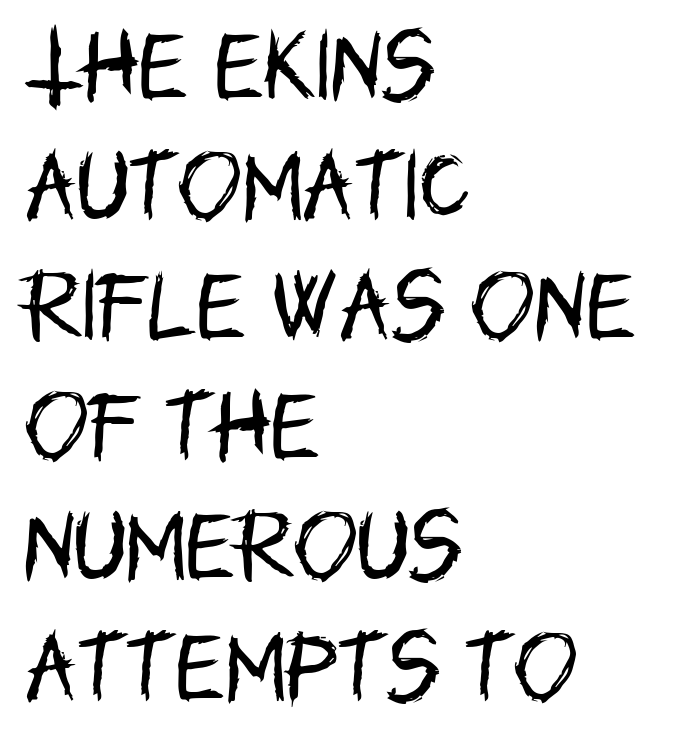
Q: Is the text bold? A: No.
Q: Is the text italic (slanted)? A: No, it is upright.
Q: Is the typeface a serif or a sans-serif typeface? A: Sans-serif.
Q: Is the text underlined? A: No.
Q: How is the paragraph aligned? A: Left-aligned.
Q: Is the spacing between letters normal or unusually wide? A: Normal.
Q: Is the spacing between lines tight, normal or loose? A: Normal.
Q: Width (condensed, normal, or wide)? A: Condensed.
Q: Stroke contrast? A: Low.
Q: x-height? A: Large.
Q: Monospaced? A: No.
